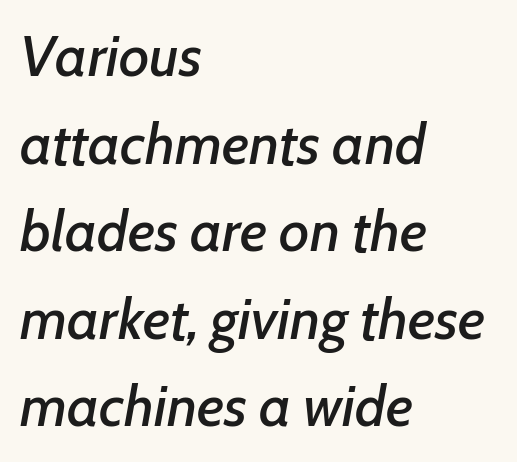
{"italic": "yes", "lean": "right", "slant_degrees": 7, "width": "normal", "stroke_contrast": "low", "x_height": "medium", "monospaced": "no", "underline": "no", "align": "left", "line_spacing": "normal", "line_spacing_ratio": 1.51, "letter_spacing": "normal", "letter_spacing_em": 0.0, "glyph_px": 58}
